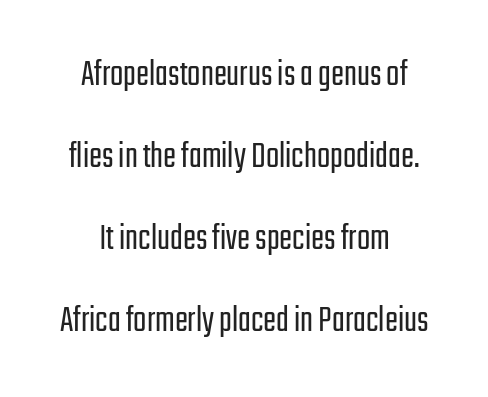
Q: Is the text bold? A: No.
Q: Is the text italic (slanted)? A: No, it is upright.
Q: Is the typeface a serif or a sans-serif typeface? A: Sans-serif.
Q: Is the text underlined? A: No.
Q: How is the paragraph aligned? A: Centered.
Q: Is the spacing between letters normal or unusually wide? A: Normal.
Q: Is the spacing between lines tight, normal or loose? A: Loose.
Q: Width (condensed, normal, or wide)? A: Condensed.
Q: Stroke contrast? A: Low.
Q: x-height? A: Medium.
Q: Monospaced? A: No.
